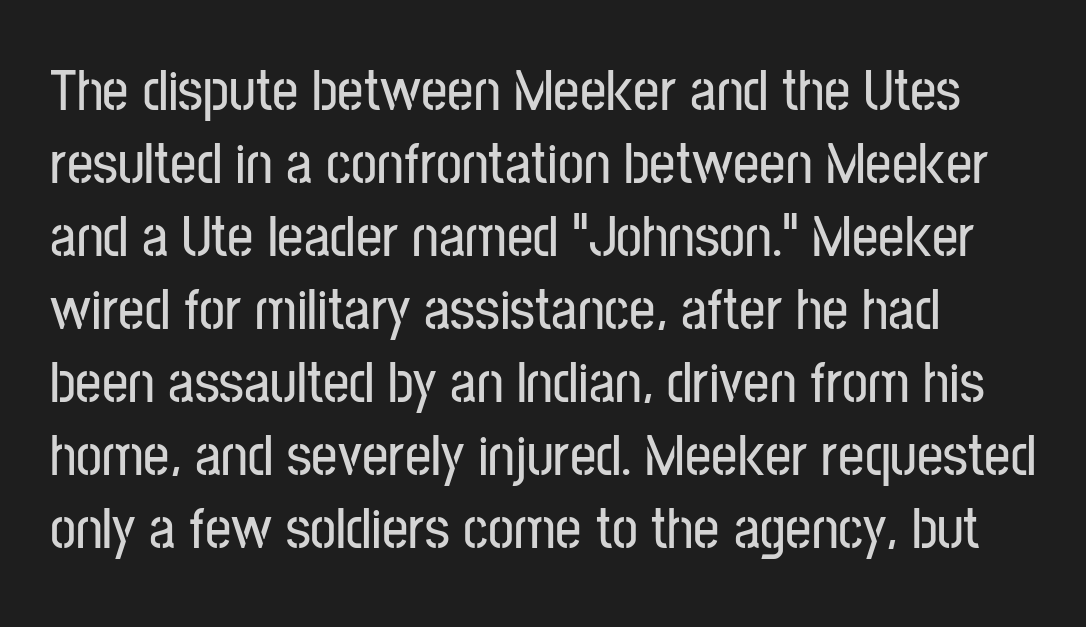
{"serif": "no", "italic": "no", "width": "condensed", "stroke_contrast": "low", "x_height": "medium", "monospaced": "no", "underline": "no", "line_spacing": "normal", "line_spacing_ratio": 1.26, "letter_spacing": "normal", "letter_spacing_em": 0.0, "glyph_px": 58}
